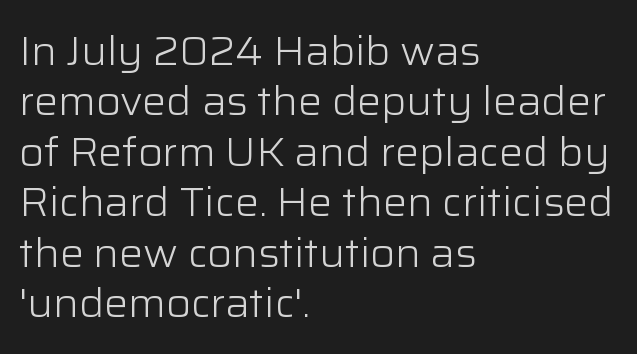
{"serif": "no", "italic": "no", "bold": "no", "weight": "light", "width": "normal", "stroke_contrast": "low", "x_height": "medium", "monospaced": "no", "underline": "no", "align": "left", "line_spacing": "normal", "line_spacing_ratio": 1.26, "letter_spacing": "normal", "letter_spacing_em": 0.0, "glyph_px": 40}
